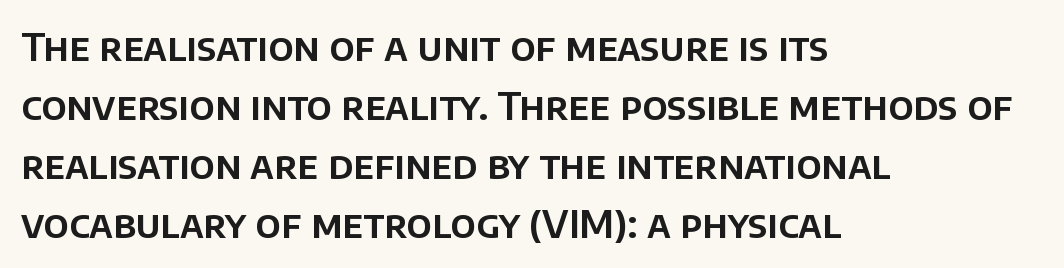
Q: Is the text italic (slanted)? A: No, it is upright.
Q: Is the typeface a serif or a sans-serif typeface? A: Sans-serif.
Q: Is the text underlined? A: No.
Q: How is the paragraph aligned? A: Left-aligned.
Q: Is the spacing between letters normal or unusually wide? A: Normal.
Q: Is the spacing between lines tight, normal or loose? A: Normal.
Q: Width (condensed, normal, or wide)? A: Normal.
Q: Stroke contrast? A: Low.
Q: x-height? A: Large.
Q: Monospaced? A: No.
